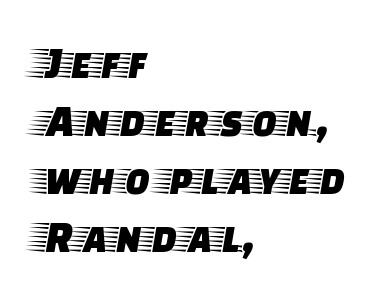
The image shows 46 px wide serif type; set left-aligned, normal line spacing (1.26x), normal letter spacing, not underlined; low stroke contrast and a large x-height.
